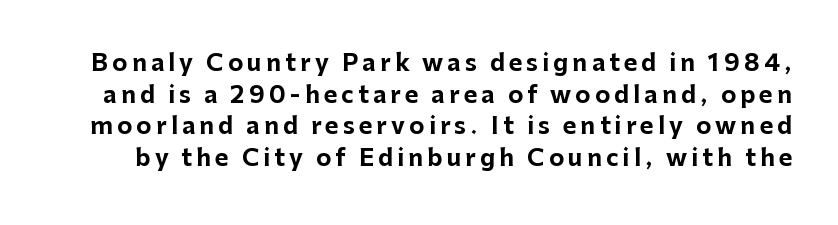
Q: Is the text bold? A: Yes.
Q: Is the text italic (slanted)? A: No, it is upright.
Q: Is the text underlined? A: No.
Q: Is the spacing between lines tight, normal or loose? A: Normal.
